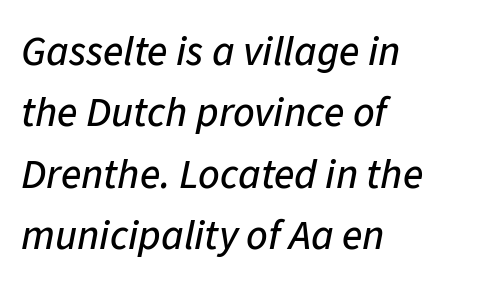
Q: Is the text italic (slanted)? A: Yes, it leans right by about 11 degrees.
Q: Is the text underlined? A: No.
Q: How is the paragraph aligned? A: Left-aligned.
Q: Is the spacing between letters normal or unusually wide? A: Normal.
Q: Is the spacing between lines tight, normal or loose? A: Normal.
Q: Width (condensed, normal, or wide)? A: Normal.
Q: Stroke contrast? A: Low.
Q: x-height? A: Medium.
Q: Monospaced? A: No.
